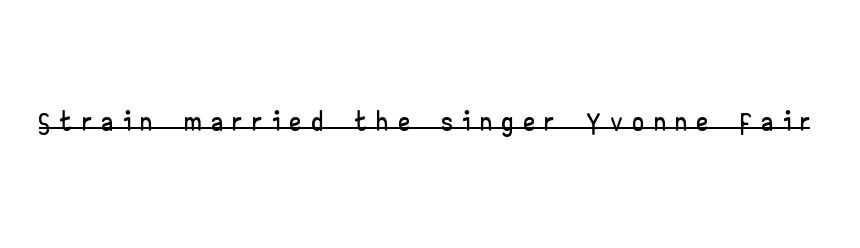
{"serif": "no", "italic": "no", "width": "wide", "stroke_contrast": "low", "x_height": "small", "monospaced": "no", "underline": "yes", "letter_spacing": "wide", "letter_spacing_em": 0.27, "glyph_px": 42}
